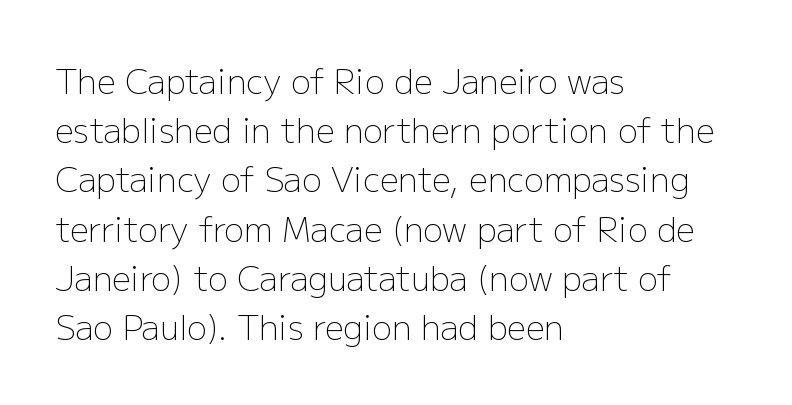
One glance says typical: line gaps are just what's usual. Is this a heavy cut? Hardly; it is regular or lighter. The rendering shows plain stroke endings on the letterforms — a sans-serif design. Does the lettering tilt? It doesn't — this is upright. Letter spacing: default. The space directly below the letters is spotless.
